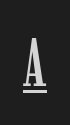
The image shows 67 px condensed serif type, upright; set unusually wide letter spacing (+0.31 em), underlined; low stroke contrast and a medium x-height.
